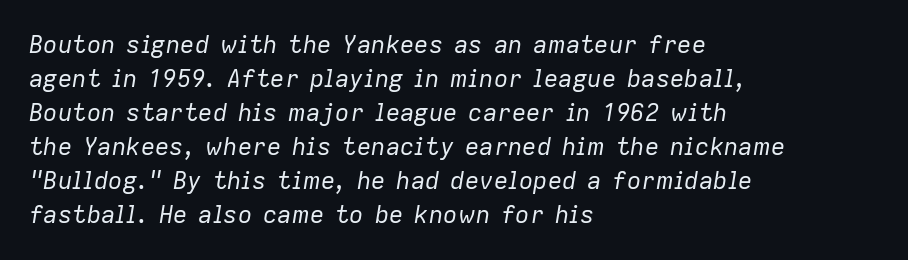
The image shows 24 px text type, italic (leaning right); set left-aligned, normal line spacing (1.42x), normal letter spacing, not underlined.
